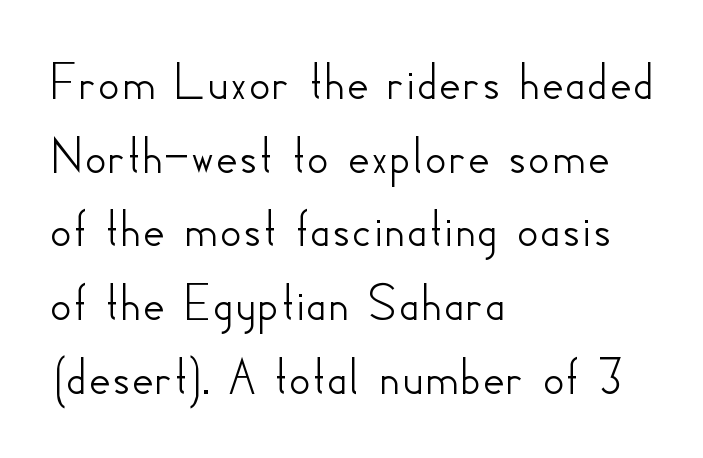
Descender tails drop into unmarked territory. The letters sit at their default tracking, neither squeezed nor spread. Looks like regular typesetting: each glyph gets only the width it needs. Successive baselines arrive at the customary interval. The lines are quadded left.
